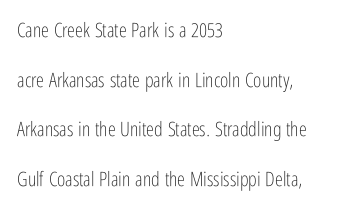
The image shows 20 px text type, upright; set left-aligned, loose line spacing (2.48x), normal letter spacing, not underlined.
